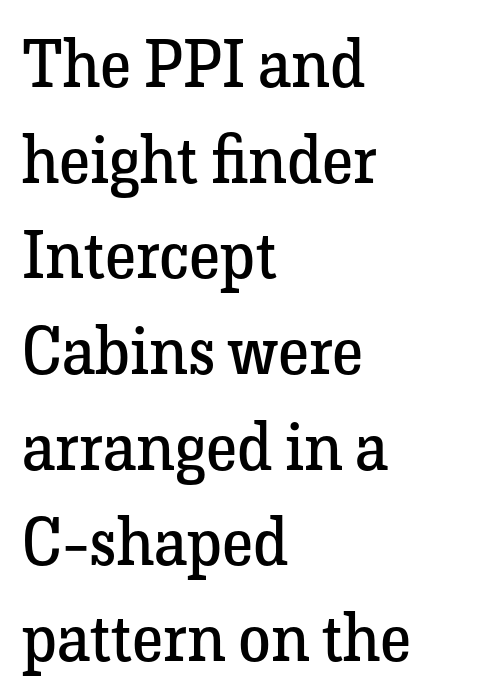
Q: Is the text bold? A: No.
Q: Is the text italic (slanted)? A: No, it is upright.
Q: Is the typeface a serif or a sans-serif typeface? A: Serif.
Q: Is the text underlined? A: No.
Q: How is the paragraph aligned? A: Left-aligned.
Q: Is the spacing between letters normal or unusually wide? A: Normal.
Q: Is the spacing between lines tight, normal or loose? A: Normal.
Q: Width (condensed, normal, or wide)? A: Normal.
Q: Stroke contrast? A: Low.
Q: x-height? A: Medium.
Q: Monospaced? A: No.
